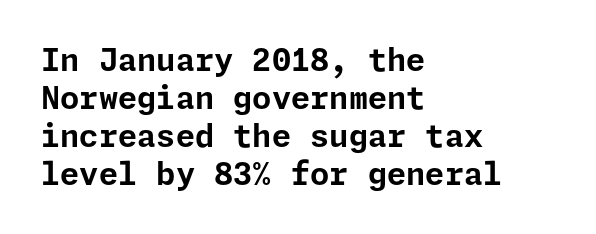
The image shows 31 px bold sans-serif type, upright; set left-aligned, line spacing 1.23x, normal letter spacing, not underlined; low stroke contrast and a medium x-height.
